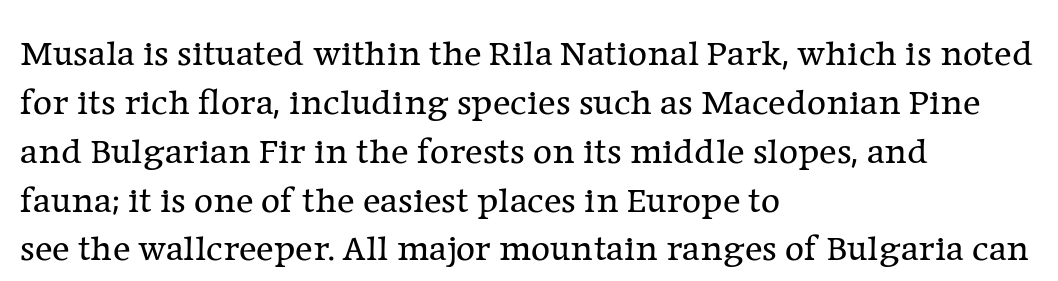
Q: Is the text bold? A: No.
Q: Is the text italic (slanted)? A: No, it is upright.
Q: Is the typeface a serif or a sans-serif typeface? A: Serif.
Q: Is the text underlined? A: No.
Q: How is the paragraph aligned? A: Left-aligned.
Q: Is the spacing between letters normal or unusually wide? A: Normal.
Q: Is the spacing between lines tight, normal or loose? A: Normal.
Q: Width (condensed, normal, or wide)? A: Normal.
Q: Stroke contrast? A: Low.
Q: x-height? A: Medium.
Q: Monospaced? A: No.
